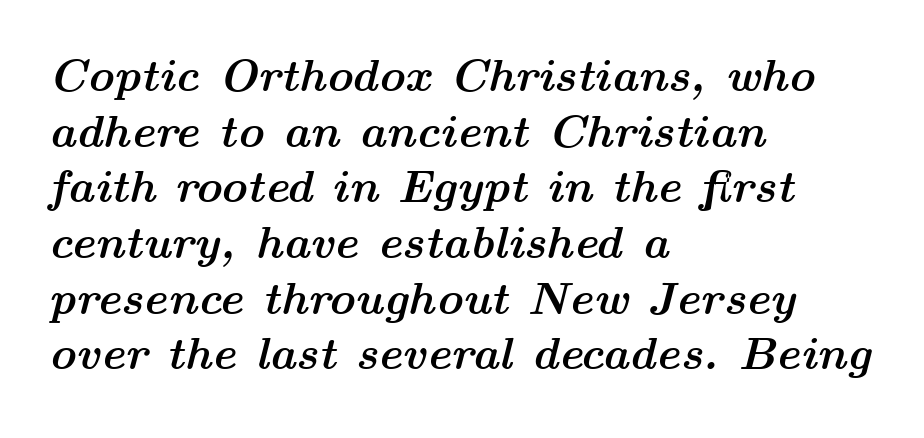
Q: Is the text bold? A: Yes.
Q: Is the text italic (slanted)? A: Yes, it leans right by about 14 degrees.
Q: Is the text underlined? A: No.
Q: How is the paragraph aligned? A: Left-aligned.
Q: Is the spacing between letters normal or unusually wide? A: Normal.
Q: Width (condensed, normal, or wide)? A: Wide.
Q: Stroke contrast? A: Medium.
Q: x-height? A: Medium.
Q: Monospaced? A: No.
